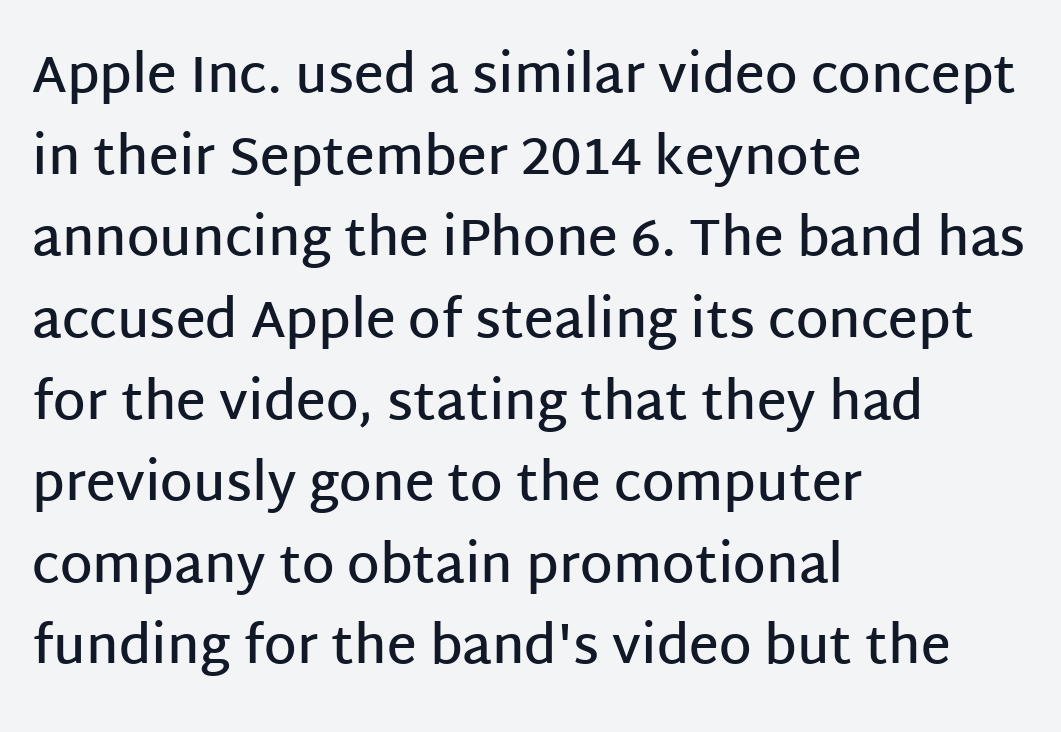
Q: Is the text bold? A: Semi-bold.
Q: Is the text italic (slanted)? A: No, it is upright.
Q: Is the typeface a serif or a sans-serif typeface? A: Sans-serif.
Q: Is the text underlined? A: No.
Q: How is the paragraph aligned? A: Left-aligned.
Q: Is the spacing between letters normal or unusually wide? A: Normal.
Q: Is the spacing between lines tight, normal or loose? A: Normal.
Q: Width (condensed, normal, or wide)? A: Normal.
Q: Stroke contrast? A: Low.
Q: x-height? A: Large.
Q: Monospaced? A: No.
